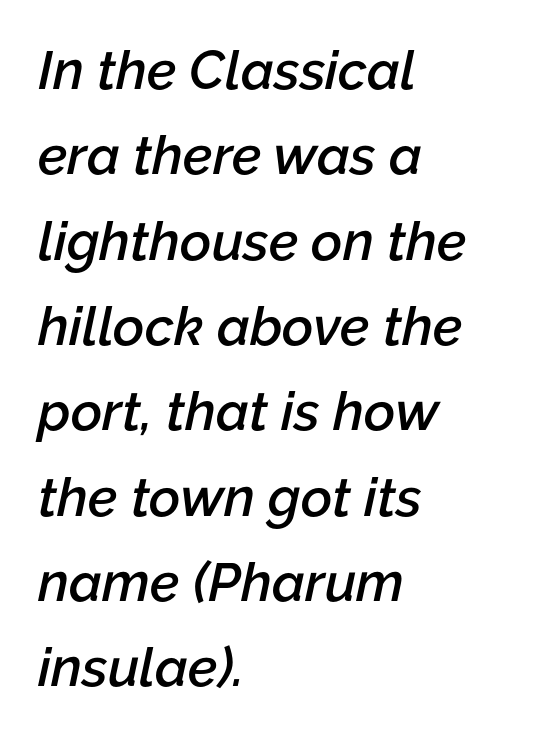
{"italic": "yes", "lean": "right", "slant_degrees": 12, "bold": "semi", "weight": "semibold", "width": "normal", "stroke_contrast": "low", "x_height": "medium", "monospaced": "no", "underline": "no", "align": "left", "line_spacing": "normal", "line_spacing_ratio": 1.58, "letter_spacing": "normal", "letter_spacing_em": 0.0, "glyph_px": 54}
